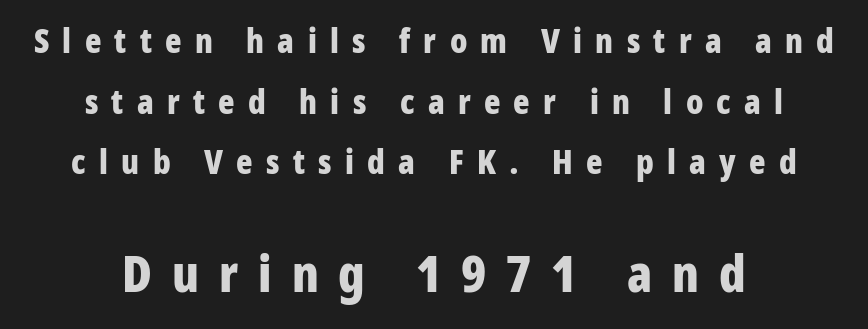
Q: Is the text bold? A: Yes.
Q: Is the text italic (slanted)? A: No, it is upright.
Q: Is the typeface a serif or a sans-serif typeface? A: Sans-serif.
Q: Is the text underlined? A: No.
Q: How is the paragraph aligned? A: Centered.
Q: Is the spacing between letters normal or unusually wide? A: Unusually wide.
Q: Which block of text is set in a larger size, the first (top) or the second (bottom)? A: The second (bottom) one.
Q: Width (condensed, normal, or wide)? A: Condensed.
Q: Stroke contrast? A: Low.
Q: x-height? A: Large.
Q: Monospaced? A: No.
